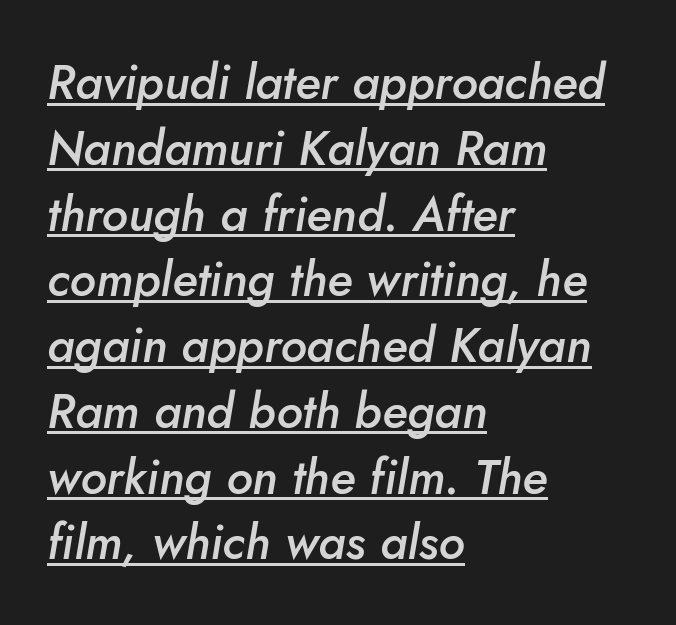
Q: Is the text bold? A: Semi-bold.
Q: Is the text italic (slanted)? A: Yes, it leans right by about 5 degrees.
Q: Is the text underlined? A: Yes.
Q: How is the paragraph aligned? A: Left-aligned.
Q: Is the spacing between letters normal or unusually wide? A: Normal.
Q: Is the spacing between lines tight, normal or loose? A: Normal.
Q: Width (condensed, normal, or wide)? A: Normal.
Q: Stroke contrast? A: Low.
Q: x-height? A: Small.
Q: Monospaced? A: No.
